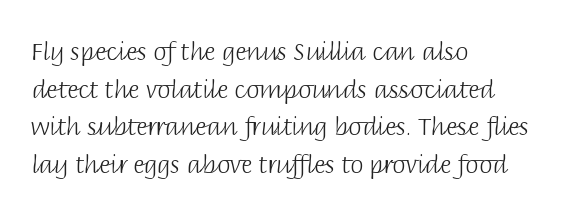
The setting favours the left margin, as ordinary paragraphs usually do. The face looks like a standard text weight, possibly lighter. Each row of text sits above clean, open space. Posture: straight, roman, zero tilt.
